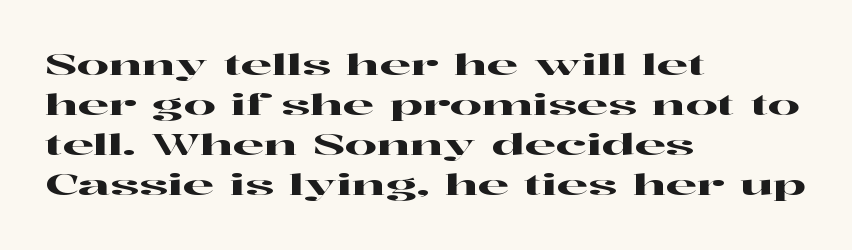
The image shows 28 px wide serif type, upright; set left-aligned, normal line spacing (1.43x), normal letter spacing, not underlined; high stroke contrast and a medium x-height.
